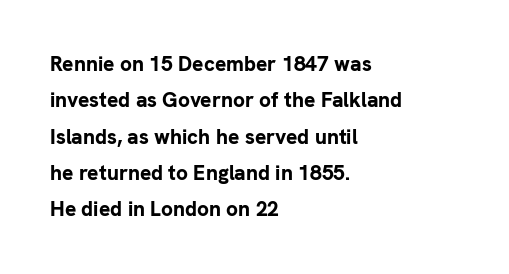
Q: Is the text bold? A: Yes.
Q: Is the text italic (slanted)? A: No, it is upright.
Q: Is the text underlined? A: No.
Q: How is the paragraph aligned? A: Left-aligned.
Q: Is the spacing between letters normal or unusually wide? A: Normal.
